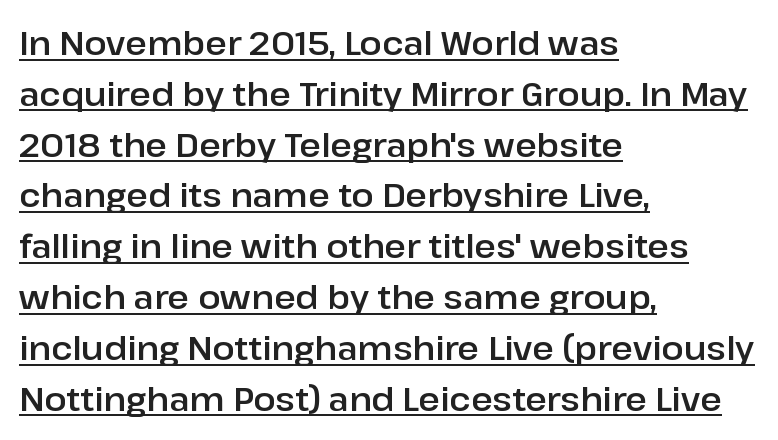
{"serif": "no", "italic": "no", "width": "normal", "stroke_contrast": "low", "x_height": "medium", "monospaced": "no", "underline": "yes", "align": "left", "line_spacing": "normal", "line_spacing_ratio": 1.54, "letter_spacing": "normal", "letter_spacing_em": 0.0, "glyph_px": 33}
